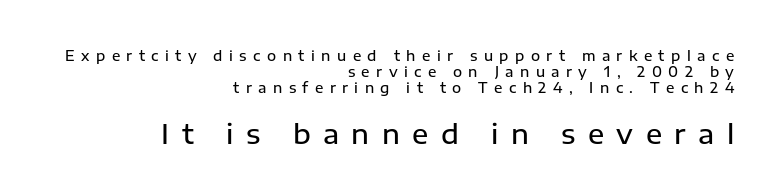
{"italic": "no", "bold": "semi", "underline": "no", "align": "right", "line_spacing": "tight", "line_spacing_ratio": 1.15, "letter_spacing": "wide", "letter_spacing_em": 0.46, "larger_block": "second", "size_ratio": 1.93, "glyph_px": 27}
